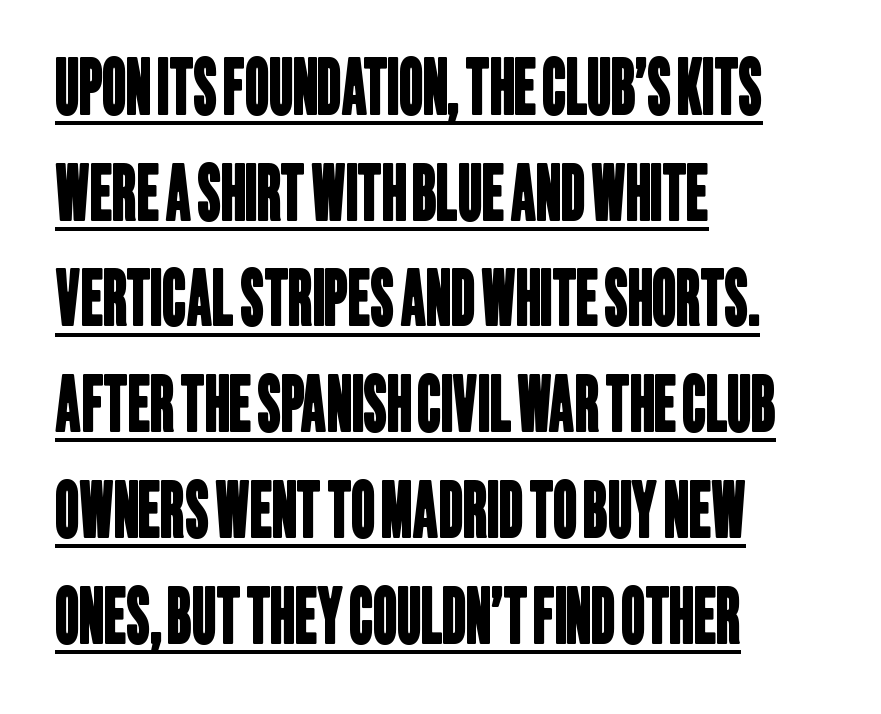
The image shows 75 px condensed sans-serif type; set left-aligned, normal line spacing (1.41x), normal letter spacing, underlined; low stroke contrast and a large x-height.
